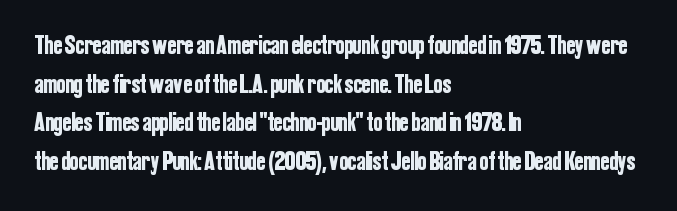
{"italic": "no", "underline": "no", "align": "left", "line_spacing": "normal", "line_spacing_ratio": 1.49, "letter_spacing": "normal", "letter_spacing_em": 0.0, "glyph_px": 26}
